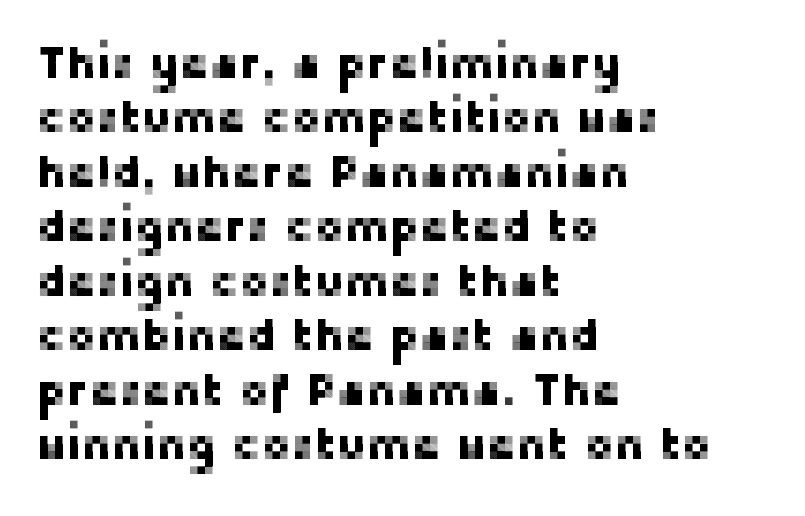
The face used here is proportionally spaced, like ordinary book or web type. Classification — sans serif. Posture: straight, roman, zero tilt. Compared with typical body copy, the letter spacing here is the same. Anything drawn beneath the words? Only blank space. Reading down the block, your eye returns to a fixed left position each line.
